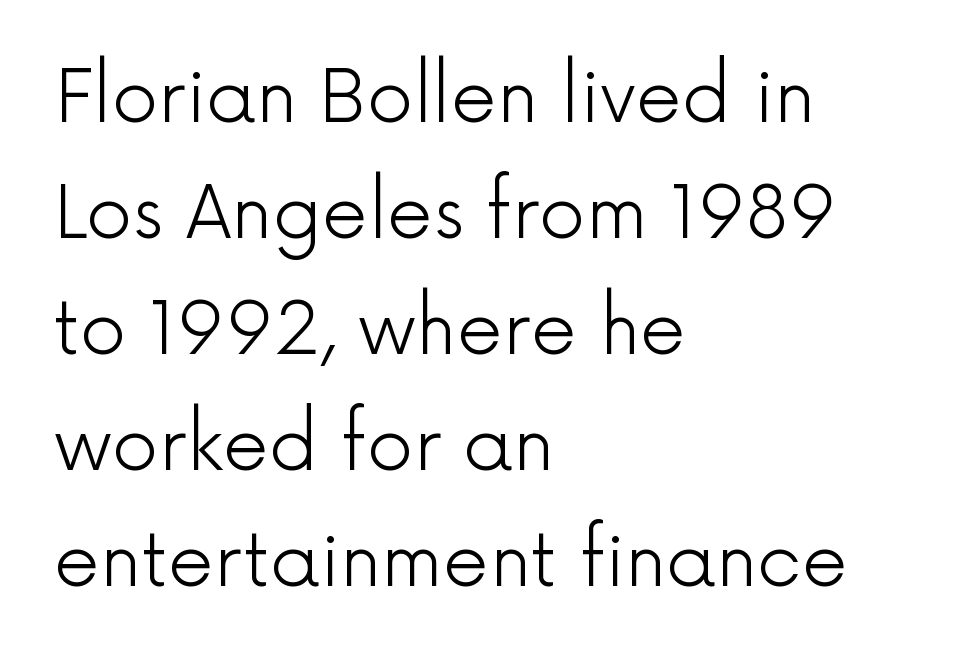
Q: Is the text bold? A: No.
Q: Is the text italic (slanted)? A: No, it is upright.
Q: Is the typeface a serif or a sans-serif typeface? A: Sans-serif.
Q: Is the text underlined? A: No.
Q: How is the paragraph aligned? A: Left-aligned.
Q: Is the spacing between letters normal or unusually wide? A: Normal.
Q: Is the spacing between lines tight, normal or loose? A: Normal.
Q: Width (condensed, normal, or wide)? A: Normal.
Q: x-height? A: Medium.
Q: Monospaced? A: No.
